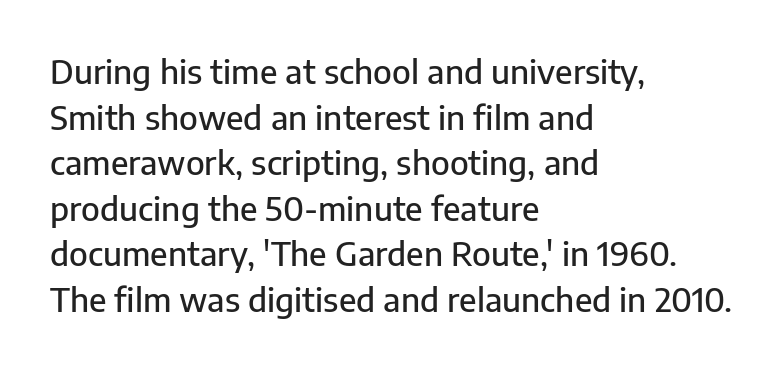
{"serif": "no", "italic": "no", "width": "normal", "stroke_contrast": "low", "x_height": "medium", "monospaced": "no", "underline": "no", "align": "left", "line_spacing": "normal", "line_spacing_ratio": 1.38, "letter_spacing": "normal", "letter_spacing_em": 0.0, "glyph_px": 33}
